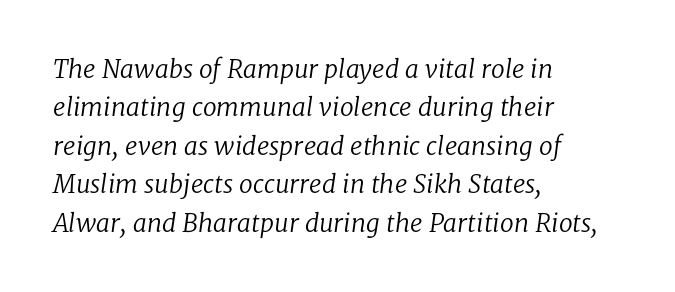
{"italic": "yes", "lean": "right", "slant_degrees": 8, "bold": "no", "underline": "no", "align": "left", "line_spacing": "normal", "line_spacing_ratio": 1.54, "letter_spacing": "normal", "letter_spacing_em": 0.0, "glyph_px": 25}
